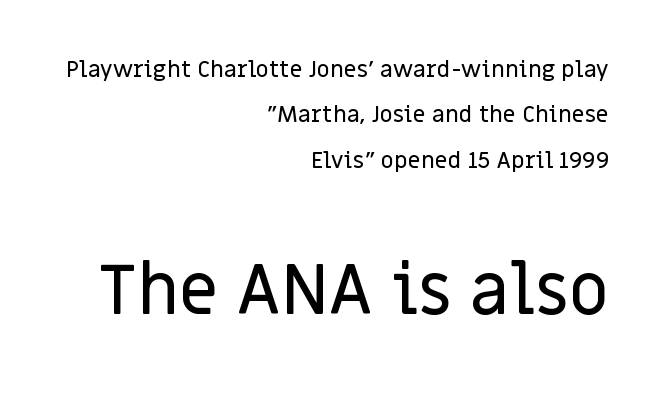
{"serif": "no", "italic": "no", "width": "normal", "stroke_contrast": "low", "x_height": "large", "monospaced": "no", "underline": "no", "align": "right", "line_spacing": "loose", "line_spacing_ratio": 1.97, "letter_spacing": "normal", "letter_spacing_em": 0.0, "larger_block": "second", "size_ratio": 3.04, "glyph_px": 70}
